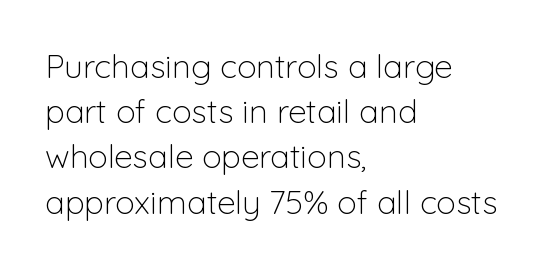
The image shows 33 px light sans-serif type, upright; set left-aligned, normal line spacing (1.37x), normal letter spacing, not underlined; low stroke contrast and a medium x-height.
